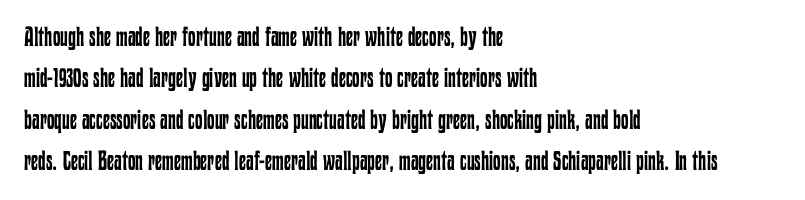
The image shows 27 px text type, upright; set left-aligned, normal line spacing (1.53x), normal letter spacing, not underlined.
